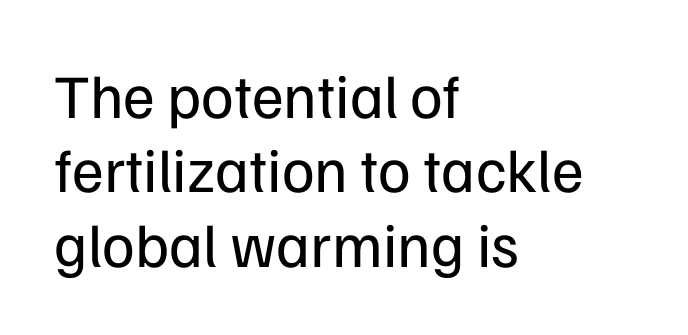
The line texture is even and compact thanks to regular tracking. Each letter's strokes conclude bluntly, with no projecting serifs. Any mark beneath the type? The region is blank. The letters stand straight up with perfectly vertical stems.
